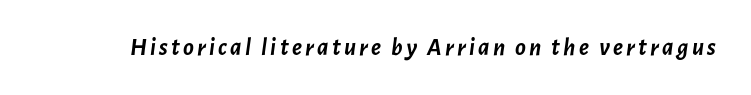
The strip under each line holds only bare page. Students, this is bold: see how much ink each stroke carries. The rendering applies a slant to the glyphs.
